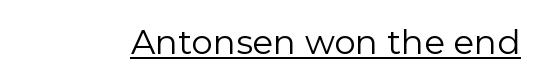
Q: Is the text bold? A: No.
Q: Is the text italic (slanted)? A: No, it is upright.
Q: Is the typeface a serif or a sans-serif typeface? A: Sans-serif.
Q: Is the text underlined? A: Yes.
Q: Is the spacing between letters normal or unusually wide? A: Normal.
Q: Width (condensed, normal, or wide)? A: Normal.
Q: Stroke contrast? A: Low.
Q: x-height? A: Medium.
Q: Monospaced? A: No.
